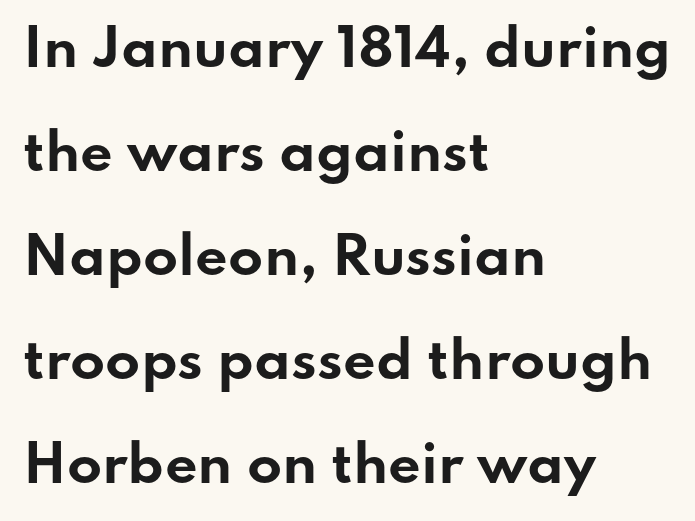
Has an underline been added? It has not. Observe the absence of serifs on each vertical stroke in this sample. Layout note: lines flush left. Think of a printed novel: that variable character pitch is what you see here.
